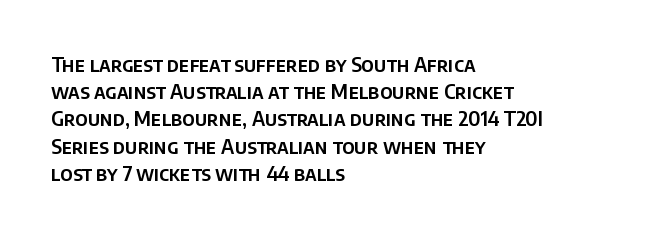
The image shows 20 px text type, upright; set left-aligned, normal line spacing (1.36x), normal letter spacing, not underlined.
